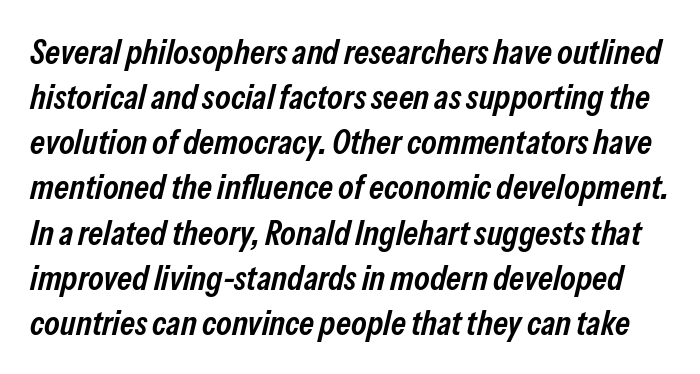
The image shows 35 px semibold, condensed type, italic (leaning right); set normal line spacing (1.29x), normal letter spacing, not underlined; low stroke contrast and a medium x-height.
